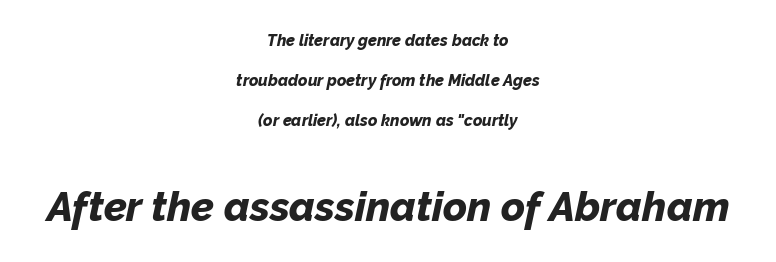
{"italic": "yes", "lean": "right", "slant_degrees": 12, "bold": "yes", "weight": "bold", "width": "normal", "stroke_contrast": "low", "x_height": "medium", "monospaced": "no", "underline": "no", "align": "center", "line_spacing": "loose", "line_spacing_ratio": 2.49, "letter_spacing": "normal", "letter_spacing_em": 0.0, "larger_block": "second", "size_ratio": 2.56, "glyph_px": 41}
